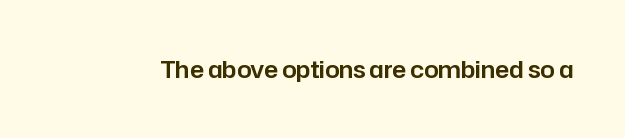
Each word holds together tightly as a unit, with standard inter-letter gaps. Posture: upright roman. The specimen omits any rule beneath the text block's lines.
